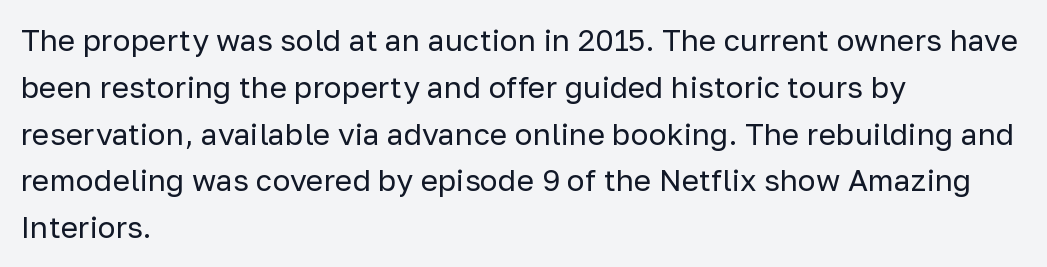
Q: Is the text bold? A: No.
Q: Is the text italic (slanted)? A: No, it is upright.
Q: Is the typeface a serif or a sans-serif typeface? A: Sans-serif.
Q: Is the text underlined? A: No.
Q: How is the paragraph aligned? A: Left-aligned.
Q: Is the spacing between letters normal or unusually wide? A: Normal.
Q: Is the spacing between lines tight, normal or loose? A: Normal.
Q: Width (condensed, normal, or wide)? A: Normal.
Q: Stroke contrast? A: Low.
Q: x-height? A: Medium.
Q: Monospaced? A: No.
